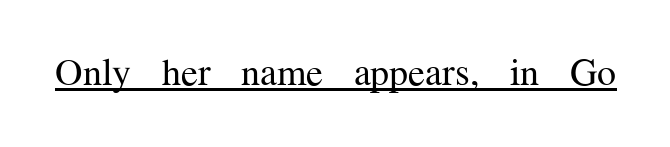
Q: Is the text bold? A: No.
Q: Is the text italic (slanted)? A: No, it is upright.
Q: Is the typeface a serif or a sans-serif typeface? A: Serif.
Q: Is the text underlined? A: Yes.
Q: Is the spacing between letters normal or unusually wide? A: Normal.
Q: Width (condensed, normal, or wide)? A: Normal.
Q: Stroke contrast? A: Medium.
Q: x-height? A: Medium.
Q: Monospaced? A: No.
